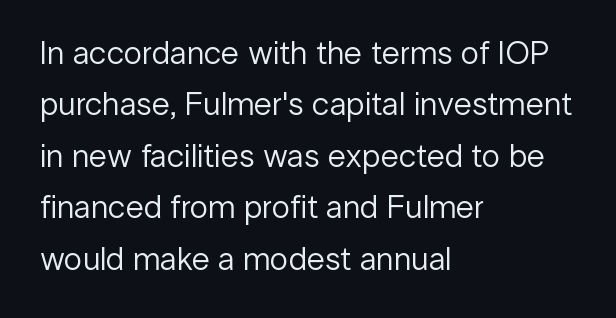
Q: Is the text bold? A: No.
Q: Is the text italic (slanted)? A: No, it is upright.
Q: Is the typeface a serif or a sans-serif typeface? A: Sans-serif.
Q: Is the text underlined? A: No.
Q: How is the paragraph aligned? A: Left-aligned.
Q: Is the spacing between letters normal or unusually wide? A: Normal.
Q: Is the spacing between lines tight, normal or loose? A: Normal.
Q: Width (condensed, normal, or wide)? A: Normal.
Q: Stroke contrast? A: Low.
Q: x-height? A: Medium.
Q: Monospaced? A: No.
